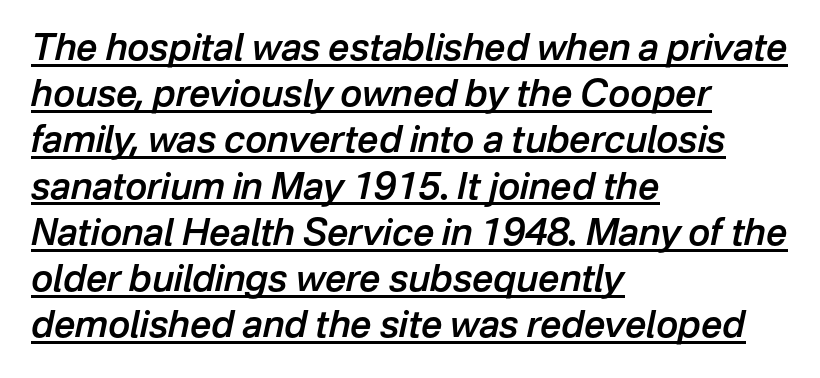
What stands out about the letter spacing? Nothing — it is the standard amount. Teacher's note: observe the even left margin — that is flush-left alignment. One glance says typical: line gaps are just what's usual. Think of a printed novel: that variable character pitch is what you see here.
